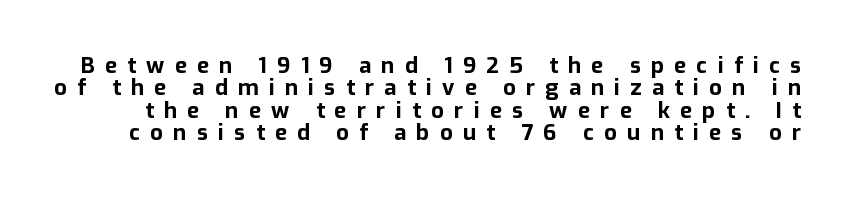
{"italic": "no", "bold": "yes", "underline": "no", "line_spacing": "tight", "line_spacing_ratio": 1.02, "letter_spacing": "wide", "letter_spacing_em": 0.47, "glyph_px": 22}
